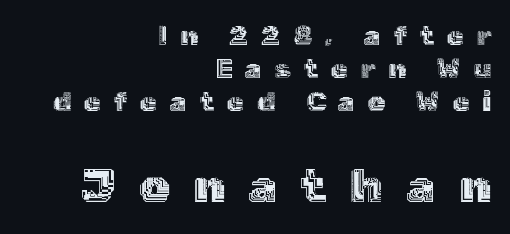
{"italic": "no", "width": "normal", "x_height": "medium", "monospaced": "no", "underline": "no", "align": "right", "line_spacing_ratio": 1.23, "letter_spacing": "wide", "letter_spacing_em": 0.48, "larger_block": "second", "size_ratio": 1.78, "glyph_px": 48}
